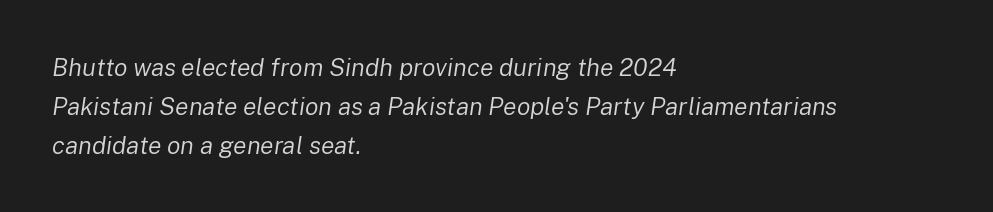
This sample is left-justified, so line endings fall wherever the words run out. Weight class: somewhere from thin through regular. The glyphs are unaccompanied by any horizontal stroke below them. In terms of letterspacing, this is plain default setting.
